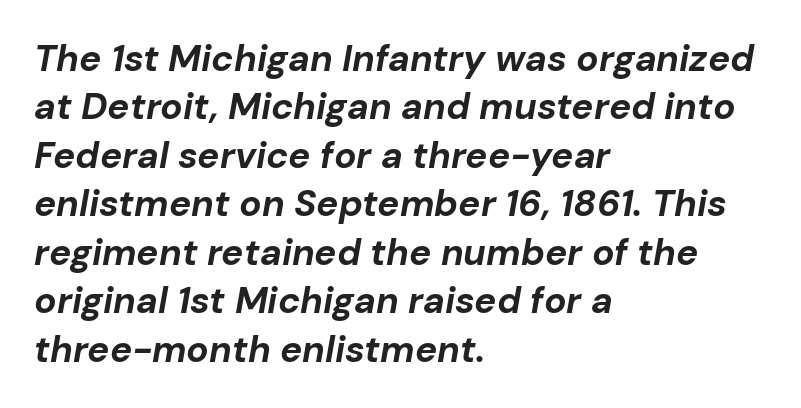
The image shows 37 px bold type, italic (leaning right); set left-aligned, normal line spacing (1.31x), normal letter spacing, not underlined; low stroke contrast and a medium x-height.
